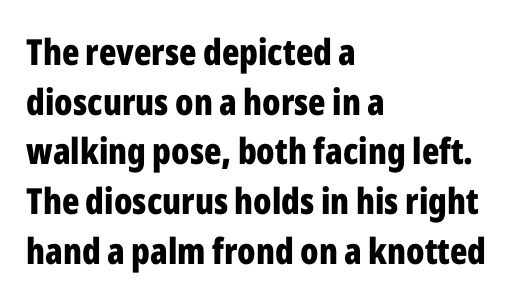
The image shows 36 px bold, condensed sans-serif type, upright; set left-aligned, normal line spacing (1.38x), normal letter spacing, not underlined; low stroke contrast and a medium x-height.
